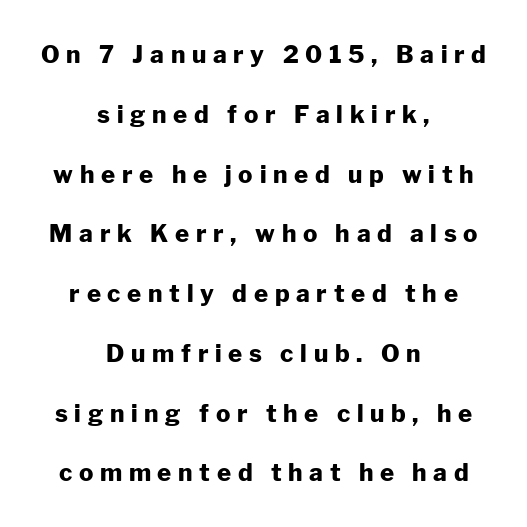
Q: Is the text bold? A: Yes.
Q: Is the text italic (slanted)? A: No, it is upright.
Q: Is the text underlined? A: No.
Q: How is the paragraph aligned? A: Centered.
Q: Is the spacing between letters normal or unusually wide? A: Unusually wide.
Q: Is the spacing between lines tight, normal or loose? A: Loose.
